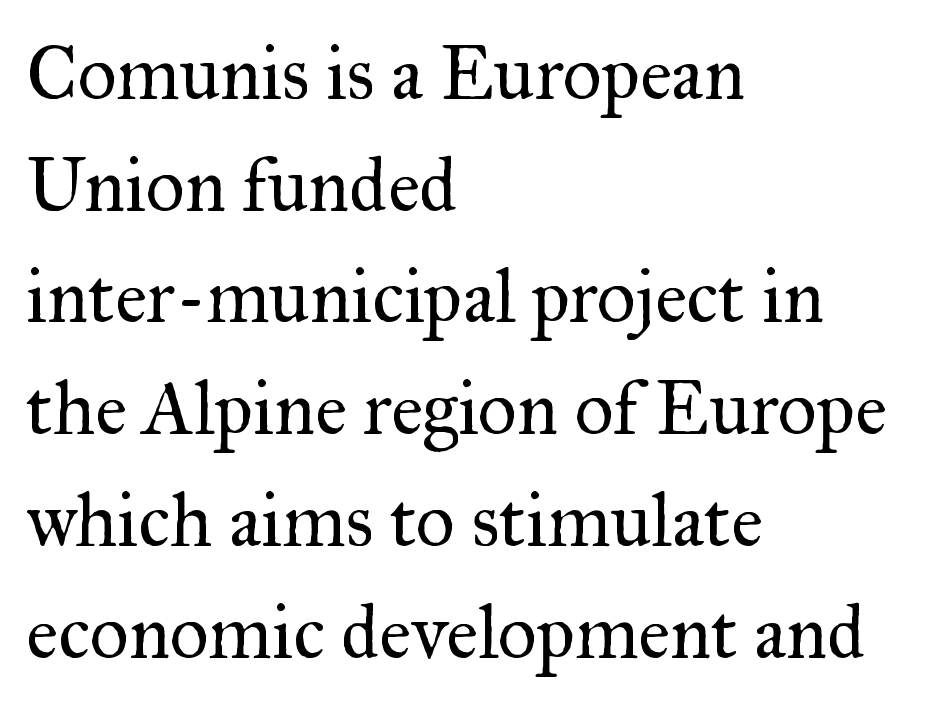
Q: Is the text bold? A: No.
Q: Is the text italic (slanted)? A: No, it is upright.
Q: Is the typeface a serif or a sans-serif typeface? A: Serif.
Q: Is the text underlined? A: No.
Q: How is the paragraph aligned? A: Left-aligned.
Q: Is the spacing between letters normal or unusually wide? A: Normal.
Q: Is the spacing between lines tight, normal or loose? A: Normal.
Q: Width (condensed, normal, or wide)? A: Normal.
Q: Stroke contrast? A: Medium.
Q: x-height? A: Small.
Q: Monospaced? A: No.
